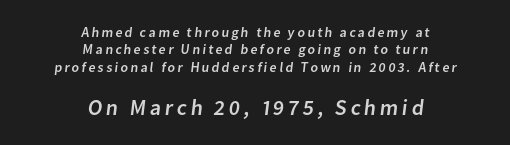
{"underline": "no", "align": "center", "line_spacing": "normal", "line_spacing_ratio": 1.25, "larger_block": "second", "size_ratio": 1.57, "glyph_px": 22}
